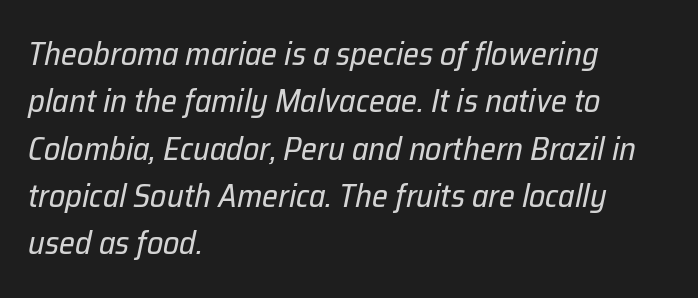
Any mark beneath the type? The region is blank. The characters are drawn with everyday or finer stroke widths. This sample has the flowing, uneven cadence of proportional lettering. The passage shown leans; its letterforms are oblique.
